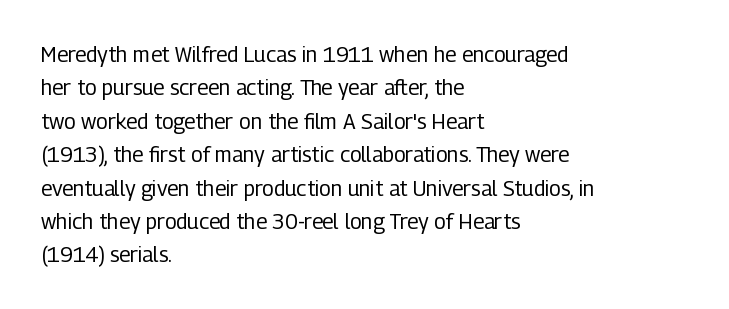
The image shows 21 px text type, upright; set left-aligned, normal line spacing (1.59x), normal letter spacing, not underlined.
